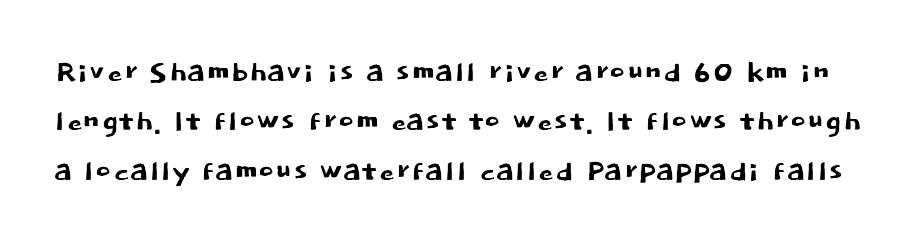
{"serif": "no", "italic": "no", "width": "normal", "stroke_contrast": "low", "x_height": "large", "monospaced": "no", "underline": "no", "line_spacing": "normal", "line_spacing_ratio": 1.3, "letter_spacing": "normal", "letter_spacing_em": 0.0, "glyph_px": 38}
